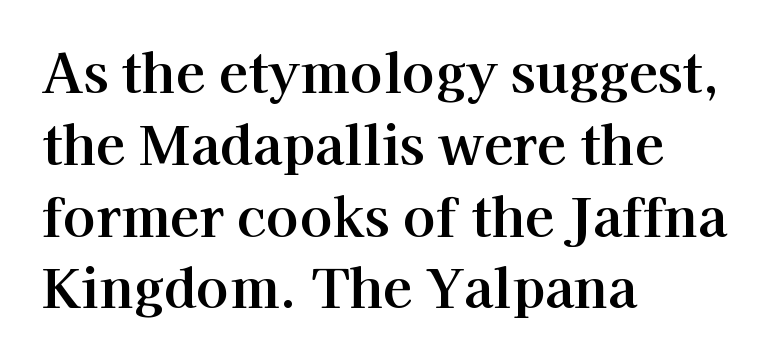
Teacher's note: observe the even left margin — that is flush-left alignment. Italic? Not at all — the glyphs are vertical. Lines of text with bare space underneath. Standard letterfit; no display-style spreading of the glyphs. Little horizontal feet cap the strokes, marking this as serif type.
